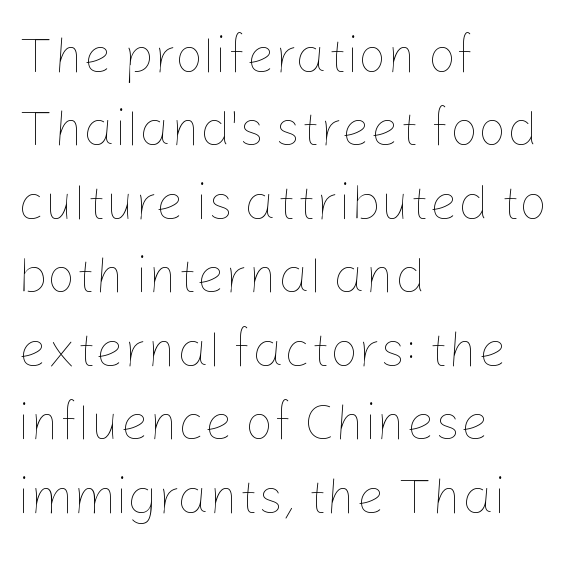
Q: Is the text bold? A: No.
Q: Is the text italic (slanted)? A: No, it is upright.
Q: Is the text underlined? A: No.
Q: How is the paragraph aligned? A: Left-aligned.
Q: Is the spacing between letters normal or unusually wide? A: Normal.
Q: Is the spacing between lines tight, normal or loose? A: Normal.
Q: Width (condensed, normal, or wide)? A: Normal.
Q: Stroke contrast? A: Low.
Q: x-height? A: Medium.
Q: Monospaced? A: No.
